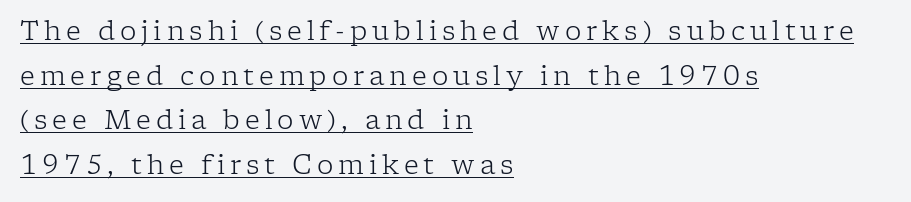
The image shows 26 px text type, upright; set left-aligned, line spacing 1.72x, underlined.
